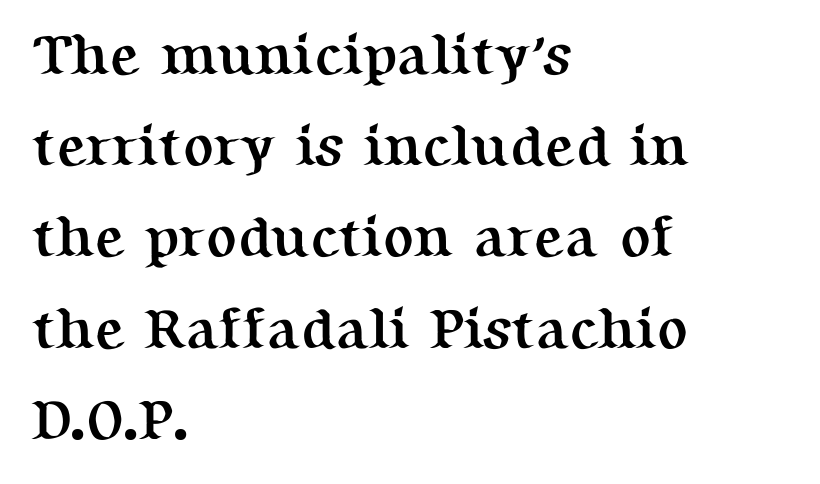
One-word summary of the alignment: left. A typesetter would call this leading conventional body-copy spacing. Note the varied advance widths — an 'i' is clearly narrower than an 'm'. Unmarked baselines from the first word to the last. Old-style or modern, the face here clearly has serifs. Standard letterfit; no display-style spreading of the glyphs.
